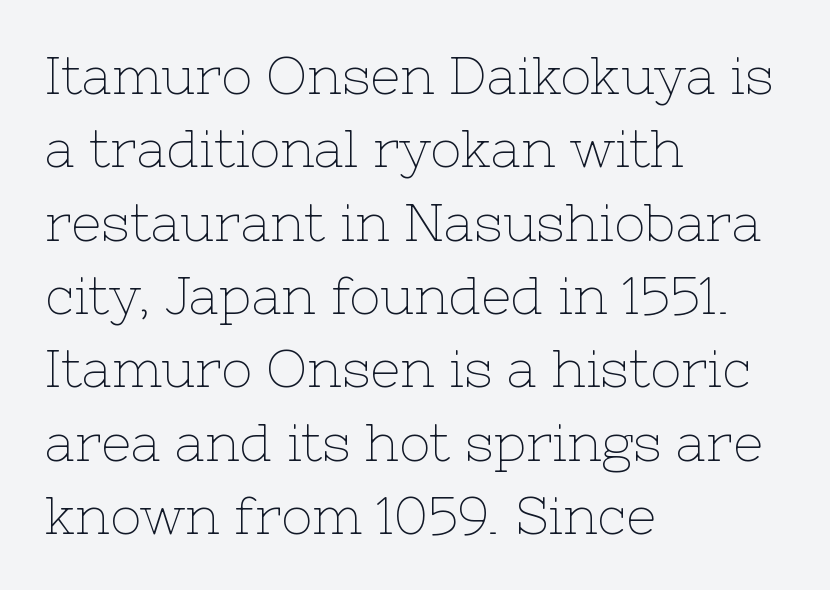
Summary of vertical rhythm: regular, with standard interline spacing. Check where the strokes stop: tiny serifs finish them off. Caption: multi-line text, flush left, ragged right. The gaps between neighbouring characters are ordinary and unremarkable.
